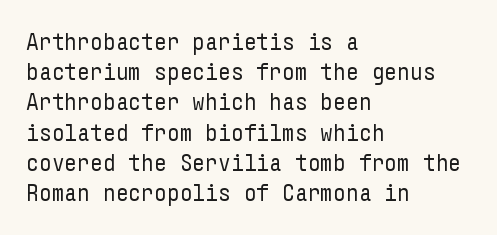
In terms of posture, this sample is upright. The rendering keeps characters at their native spacing. Caption: face not bold, strokes unweighted. The string is rendered with underlining switched off. Horizontal alignment here is leftward, the default for most running prose.
